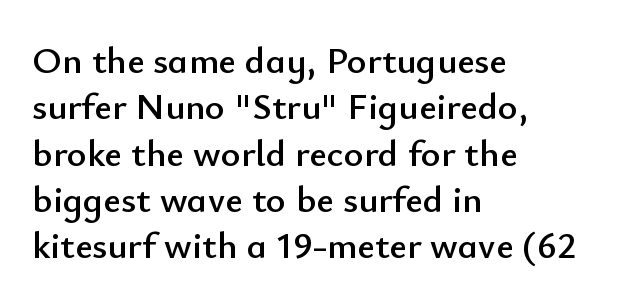
Q: Is the text italic (slanted)? A: No, it is upright.
Q: Is the typeface a serif or a sans-serif typeface? A: Sans-serif.
Q: Is the text underlined? A: No.
Q: How is the paragraph aligned? A: Left-aligned.
Q: Is the spacing between letters normal or unusually wide? A: Normal.
Q: Width (condensed, normal, or wide)? A: Normal.
Q: Stroke contrast? A: Low.
Q: x-height? A: Small.
Q: Monospaced? A: No.
